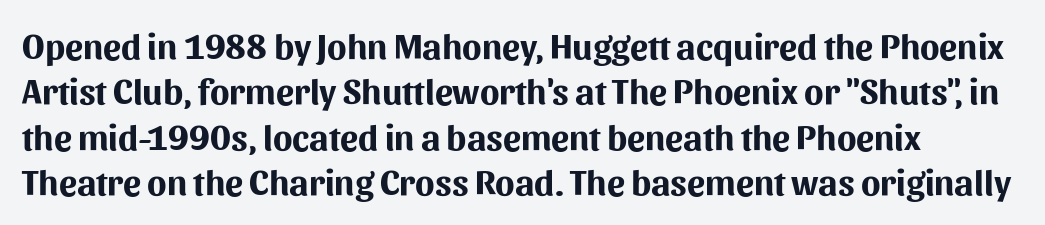
{"serif": "no", "italic": "no", "bold": "yes", "weight": "bold", "width": "normal", "stroke_contrast": "medium", "x_height": "medium", "monospaced": "no", "underline": "no", "align": "left", "line_spacing": "normal", "line_spacing_ratio": 1.26, "letter_spacing": "normal", "letter_spacing_em": 0.0, "glyph_px": 36}
